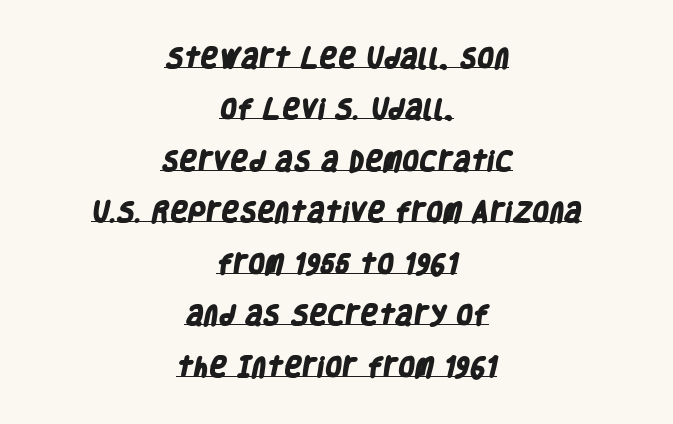
Q: Is the text bold? A: Yes.
Q: Is the text underlined? A: Yes.
Q: How is the paragraph aligned? A: Centered.
Q: Is the spacing between letters normal or unusually wide? A: Normal.
Q: Is the spacing between lines tight, normal or loose? A: Loose.
